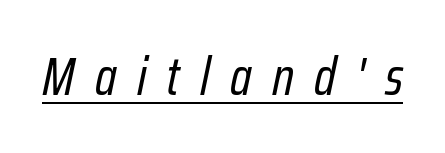
The text carries the slant typical of an italic or oblique font. Note the varied advance widths — an 'i' is clearly narrower than an 'm'. The typesetter has applied underlining to the passage shown. The line texture is sparse and dotted thanks to wide tracking. The typeface has the unassuming heft of standard copy or less.
